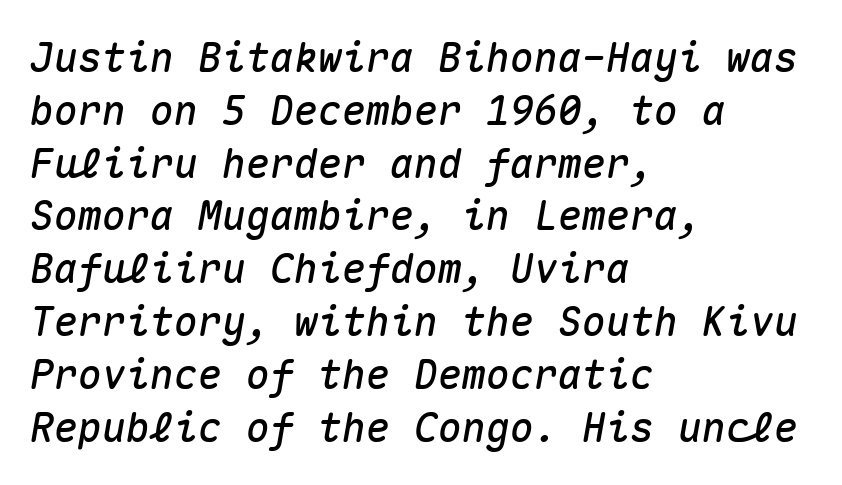
{"italic": "yes", "lean": "right", "slant_degrees": 10, "width": "normal", "stroke_contrast": "medium", "x_height": "medium", "monospaced": "yes", "underline": "no", "align": "left", "line_spacing": "normal", "line_spacing_ratio": 1.32, "letter_spacing": "normal", "letter_spacing_em": 0.0, "glyph_px": 40}
